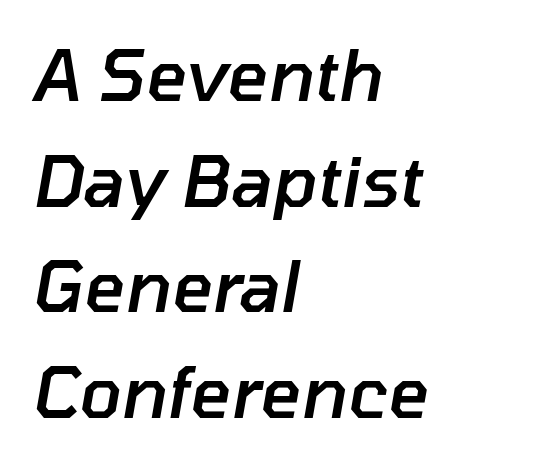
{"italic": "yes", "lean": "right", "slant_degrees": 10, "bold": "semi", "weight": "semibold", "width": "normal", "stroke_contrast": "low", "x_height": "medium", "monospaced": "no", "underline": "no", "align": "left", "line_spacing": "normal", "line_spacing_ratio": 1.51, "letter_spacing": "normal", "letter_spacing_em": 0.0, "glyph_px": 70}
